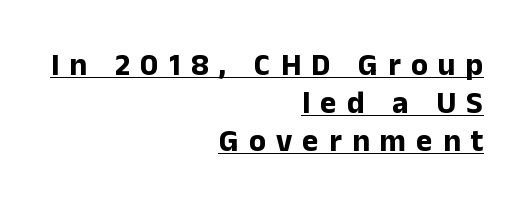
The image shows 31 px bold sans-serif type, upright; set right-aligned, line spacing 1.22x, unusually wide letter spacing (+0.33 em), underlined; low stroke contrast and a medium x-height.
